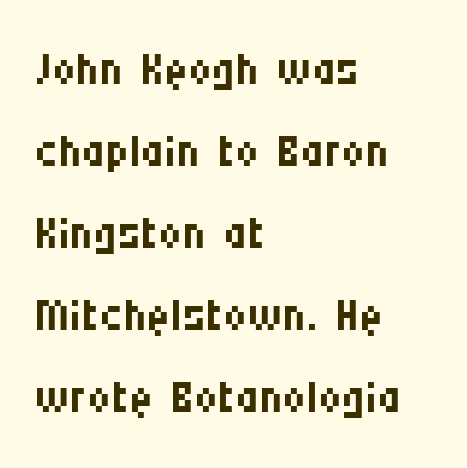
Caption: standard tracking, unaltered. Check under the words: just untouched page. Leftover space on each line is placed entirely after the last word. A typesetter would call this leading conventional body-copy spacing. The letters stand upright; this is a roman face.
